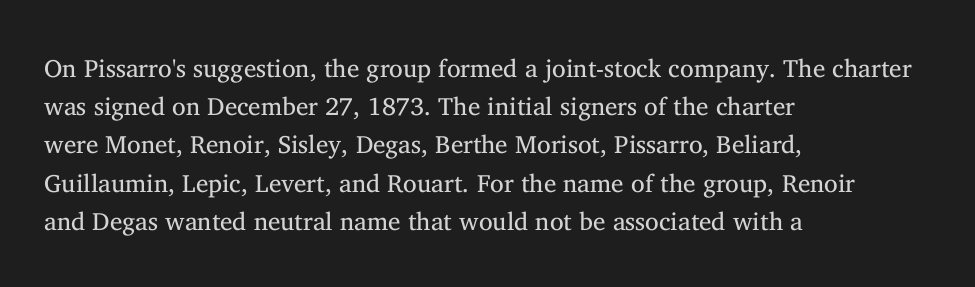
{"italic": "no", "bold": "no", "underline": "no", "align": "left", "line_spacing": "normal", "line_spacing_ratio": 1.53, "letter_spacing": "normal", "letter_spacing_em": 0.0, "glyph_px": 25}
